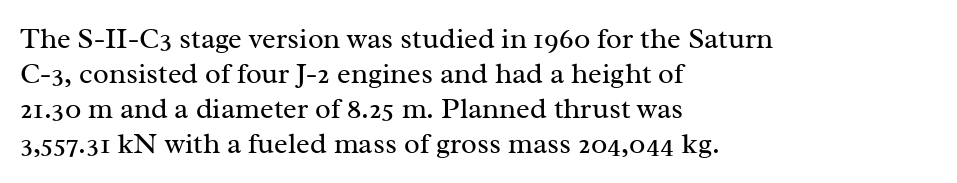
Inter-character spacing is left at the font's built-in metrics. Has an underline been added? It has not. Is there any slant? The stems are plumb. The rendering shows small feet on the letterforms — a serif design.
